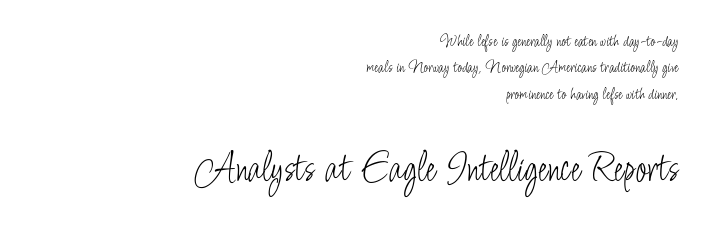
Honestly, there is no underline to notice here at all. A flush-right, rag-left setting is used for this passage. Summary of weight: not heavy and not bold. These lines sit exactly where default settings would place them.
